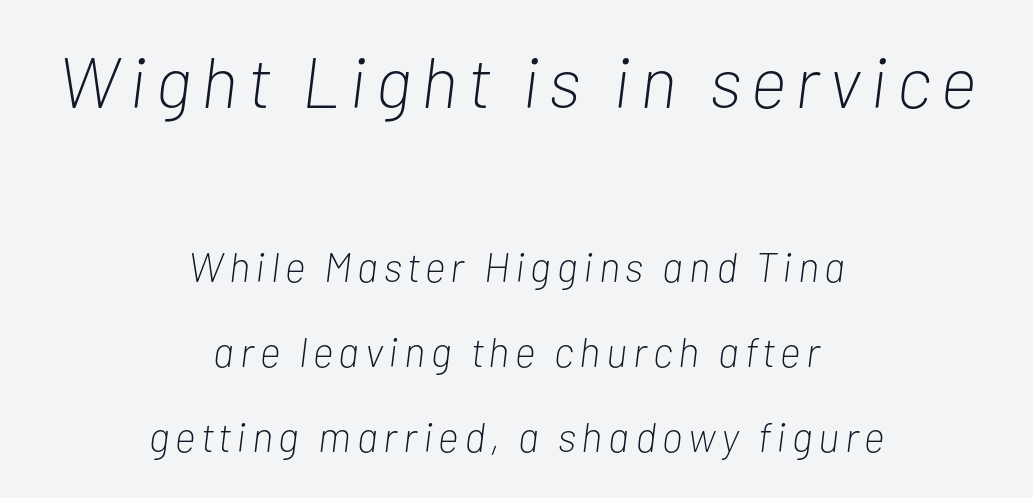
Q: Is the text bold? A: No.
Q: Is the text italic (slanted)? A: Yes, it leans right by about 7 degrees.
Q: Is the text underlined? A: No.
Q: How is the paragraph aligned? A: Centered.
Q: Is the spacing between lines tight, normal or loose? A: Loose.
Q: Which block of text is set in a larger size, the first (top) or the second (bottom)? A: The first (top) one.
Q: Width (condensed, normal, or wide)? A: Condensed.
Q: Stroke contrast? A: Low.
Q: x-height? A: Medium.
Q: Monospaced? A: No.
